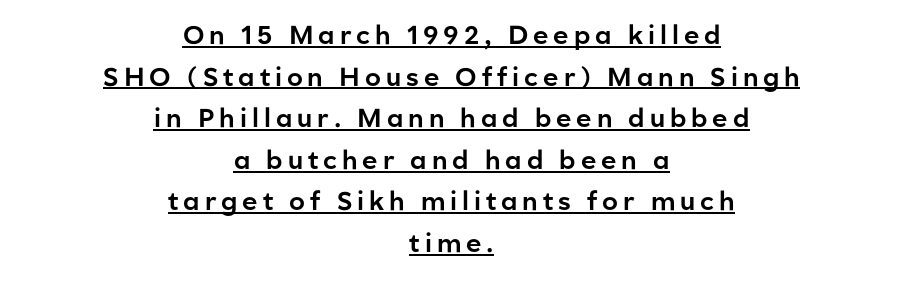
Q: Is the text italic (slanted)? A: No, it is upright.
Q: Is the text underlined? A: Yes.
Q: How is the paragraph aligned? A: Centered.
Q: Is the spacing between lines tight, normal or loose? A: Normal.
